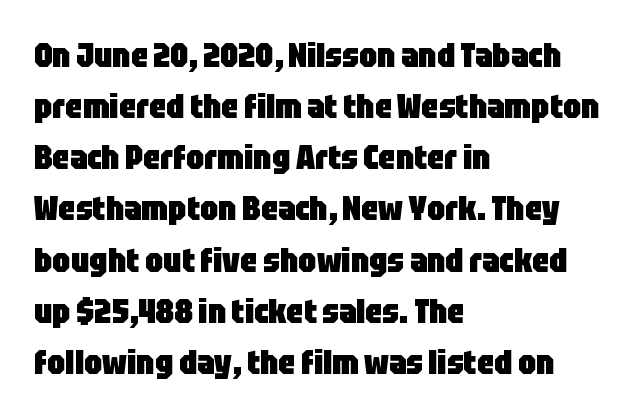
{"serif": "no", "italic": "no", "bold": "yes", "weight": "heavy", "width": "condensed", "stroke_contrast": "low", "x_height": "large", "monospaced": "no", "underline": "no", "align": "left", "line_spacing": "normal", "line_spacing_ratio": 1.55, "letter_spacing": "normal", "letter_spacing_em": 0.0, "glyph_px": 33}
